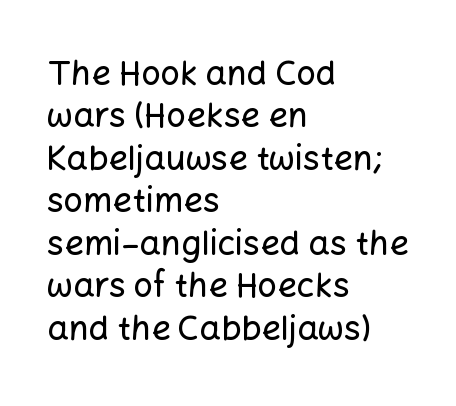
Q: Is the text italic (slanted)? A: No, it is upright.
Q: Is the typeface a serif or a sans-serif typeface? A: Sans-serif.
Q: Is the text underlined? A: No.
Q: How is the paragraph aligned? A: Left-aligned.
Q: Is the spacing between letters normal or unusually wide? A: Normal.
Q: Is the spacing between lines tight, normal or loose? A: Normal.
Q: Width (condensed, normal, or wide)? A: Normal.
Q: Stroke contrast? A: Low.
Q: x-height? A: Medium.
Q: Monospaced? A: No.
